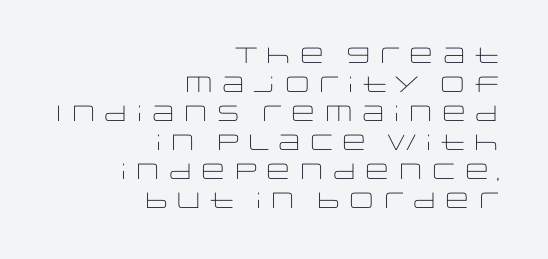
{"italic": "no", "bold": "no", "underline": "no", "align": "right", "line_spacing": "normal", "line_spacing_ratio": 1.32, "letter_spacing": "normal", "letter_spacing_em": 0.0, "glyph_px": 22}
